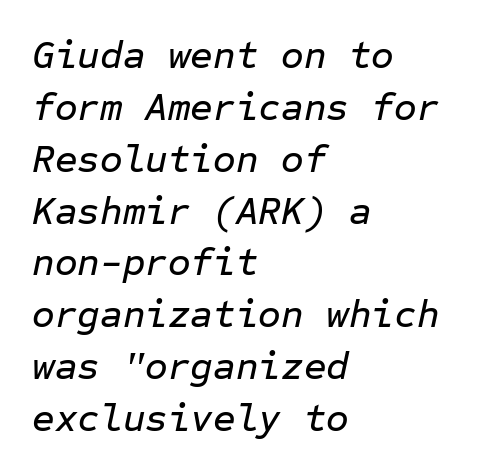
The image shows 39 px text type, italic (leaning right), monospaced; set left-aligned, normal line spacing (1.33x), normal letter spacing, not underlined; low stroke contrast and a medium x-height.
